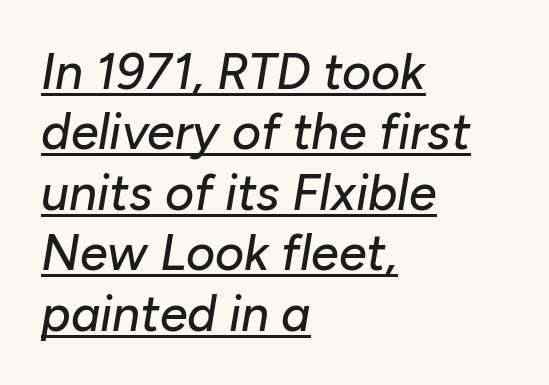
This sample carries an underscore along the baseline area. You could not count columns in this text — the font is proportionally spaced. The type is set solid horizontally, with unmodified tracking. Notice how the passage keeps a crisp vertical edge on the left only. Looking at the ascenders, they clearly lean.
